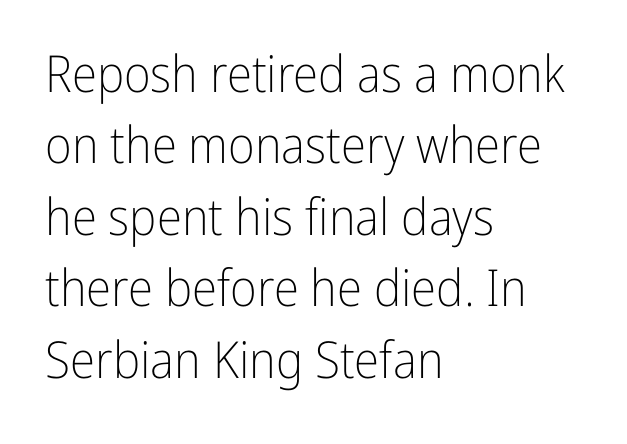
Spacing between characters is what you'd get straight out of the box. Posture: straight, roman, zero tilt. The gap between lines stays unmarked. Is this a fixed-width face? No — the glyphs have proportional, varying widths.
